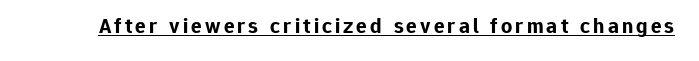
The image shows 22 px bold type, upright; set underlined.
